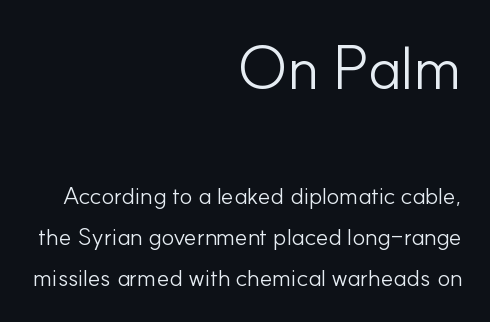
Nothing unusual about the tracking: characters are spaced as the font intends. The typesetter chose a ragged-left arrangement here. Note the varied advance widths — an 'i' is clearly narrower than an 'm'. Any mark beneath the type? The region is blank. Stem width sits at or under what a default text font uses.
